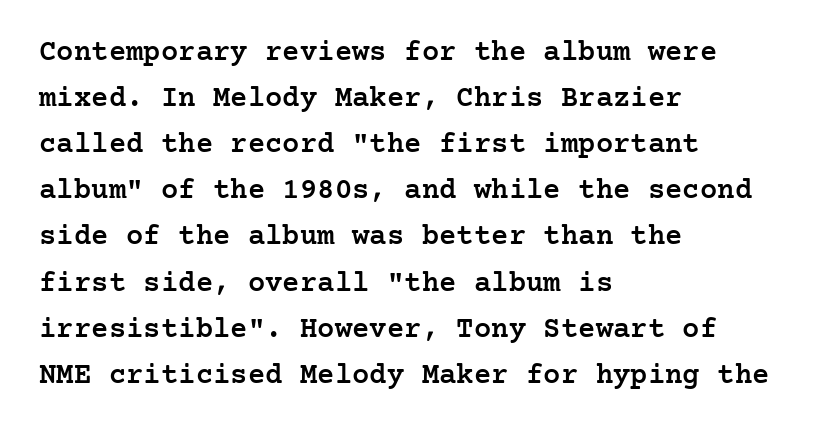
The letters carry serifs — small finishing strokes at the ends of their stems. Each glyph is drawn with semibold strokes, heavier than normal yet not fully bold. Rows of type keep a routine distance in the vertical direction. The rag falls on the right side of this text block. Unlike italic type, these characters show no tilt at all. The letterforms sit shoulder to shoulder at normal distance.
